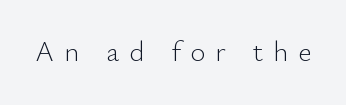
The text was rendered using a sans face with plain stroke endings. The strokes carry an ordinary text weight at most. Check under the words: just untouched page. Compared with typical body copy, the letter spacing here is much looser.
